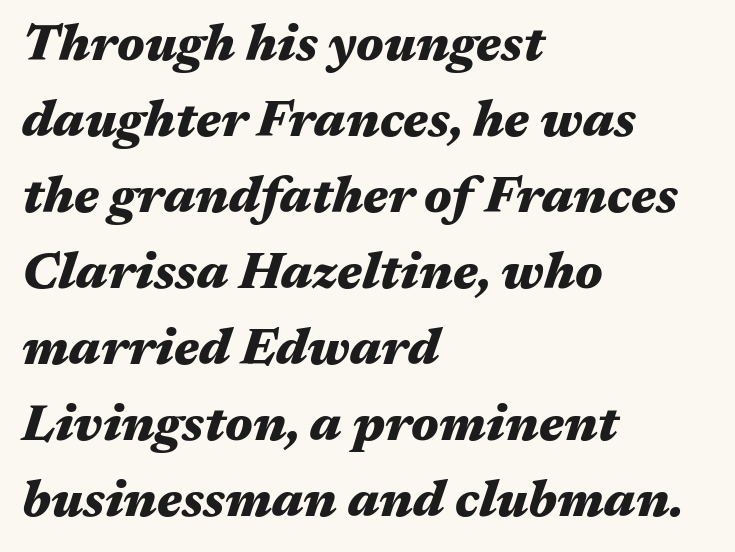
Q: Is the text bold? A: Yes.
Q: Is the text italic (slanted)? A: Yes, it leans right by about 17 degrees.
Q: Is the text underlined? A: No.
Q: How is the paragraph aligned? A: Left-aligned.
Q: Is the spacing between letters normal or unusually wide? A: Normal.
Q: Is the spacing between lines tight, normal or loose? A: Normal.
Q: Width (condensed, normal, or wide)? A: Wide.
Q: Stroke contrast? A: Medium.
Q: x-height? A: Medium.
Q: Monospaced? A: No.
